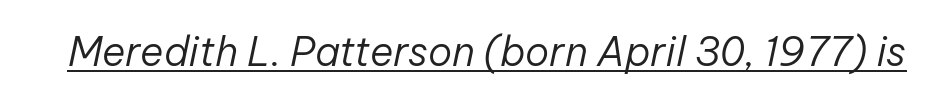
Q: Is the text bold? A: No.
Q: Is the text italic (slanted)? A: Yes, it leans right by about 12 degrees.
Q: Is the text underlined? A: Yes.
Q: Is the spacing between letters normal or unusually wide? A: Normal.
Q: Width (condensed, normal, or wide)? A: Normal.
Q: Stroke contrast? A: Low.
Q: x-height? A: Medium.
Q: Monospaced? A: No.
